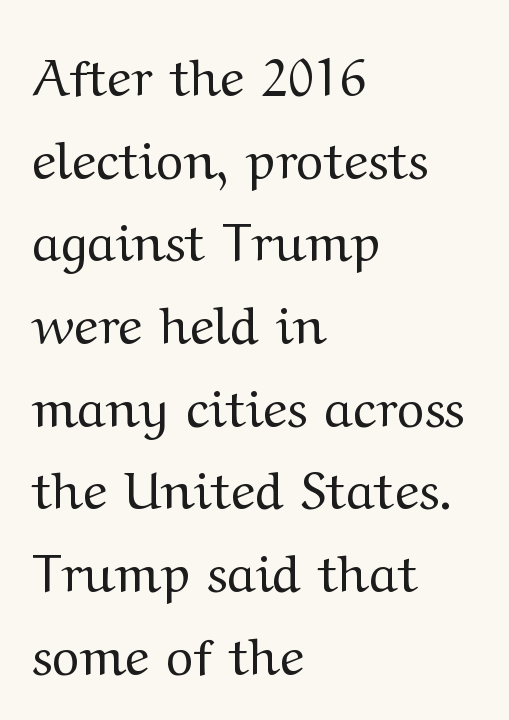
{"serif": "yes", "italic": "no", "bold": "no", "weight": "regular", "width": "wide", "stroke_contrast": "medium", "x_height": "medium", "monospaced": "no", "underline": "no", "align": "left", "line_spacing": "normal", "line_spacing_ratio": 1.59, "letter_spacing": "normal", "letter_spacing_em": 0.0, "glyph_px": 52}
